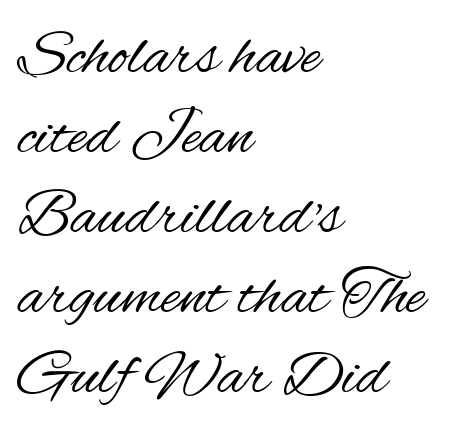
{"serif": "no", "bold": "no", "weight": "regular", "width": "condensed", "stroke_contrast": "medium", "x_height": "small", "monospaced": "no", "underline": "no", "align": "left", "line_spacing_ratio": 1.23, "letter_spacing": "normal", "letter_spacing_em": 0.0, "glyph_px": 65}
